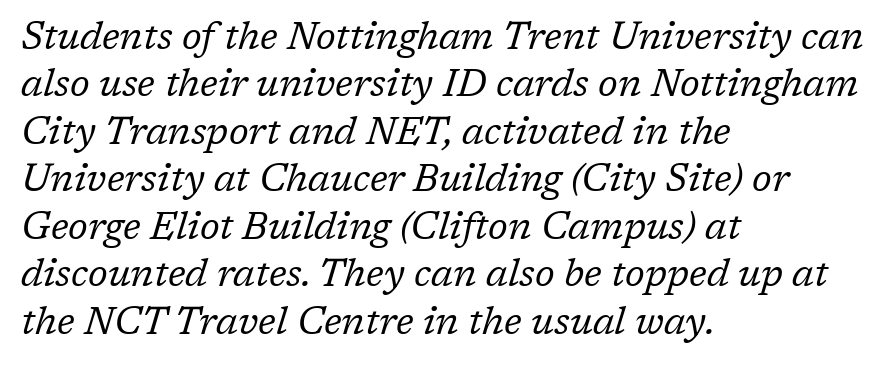
The image shows 38 px regular-weight serif type, italic (leaning right); set left-aligned, normal line spacing (1.25x), normal letter spacing, not underlined; low stroke contrast and a medium x-height.
